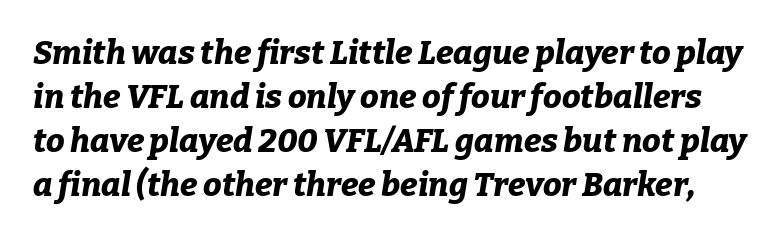
The image shows 33 px bold type, italic (leaning right); set normal line spacing (1.33x), normal letter spacing, not underlined; low stroke contrast and a medium x-height.
